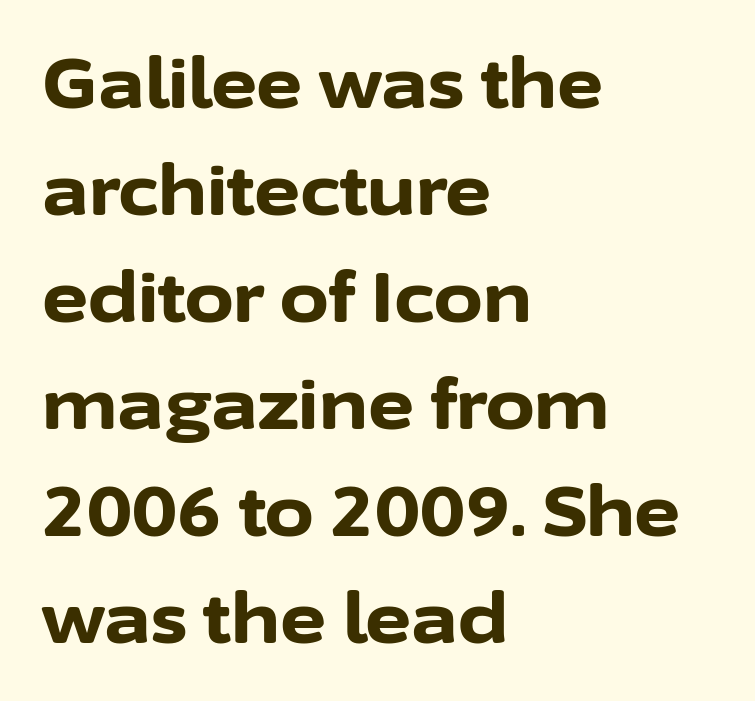
{"serif": "no", "italic": "no", "bold": "yes", "weight": "bold", "width": "normal", "stroke_contrast": "low", "x_height": "medium", "monospaced": "no", "underline": "no", "align": "left", "line_spacing": "normal", "line_spacing_ratio": 1.53, "letter_spacing": "normal", "letter_spacing_em": 0.0, "glyph_px": 70}
